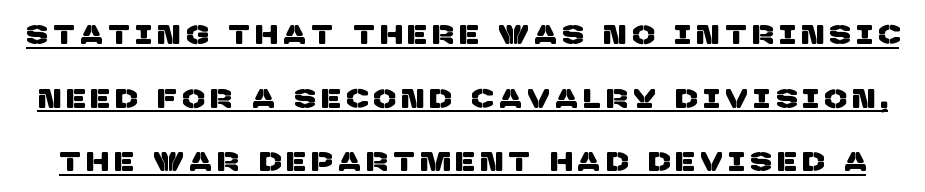
Short note: letters widely spaced. You could fit nearly another row in the gap between these rows. A continuous stroke trails under the words, as in a hyperlink.
